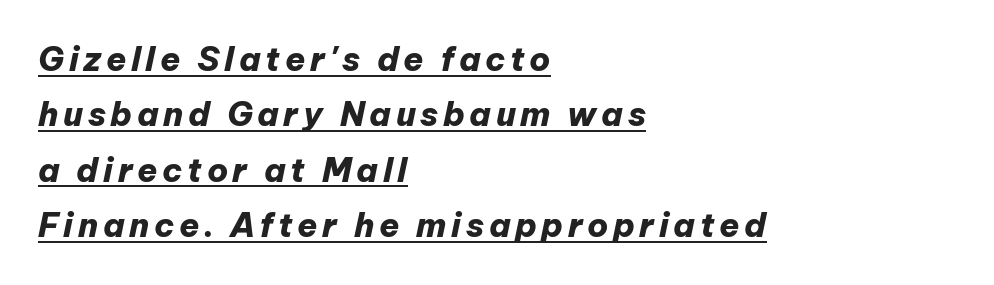
The image shows 33 px heavy type, italic (leaning right); set left-aligned, normal line spacing (1.68x), underlined; low stroke contrast and a medium x-height.
